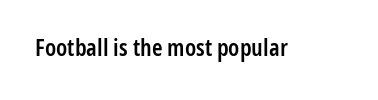
Q: Is the text bold? A: Semi-bold.
Q: Is the text italic (slanted)? A: No, it is upright.
Q: Is the text underlined? A: No.
Q: Is the spacing between letters normal or unusually wide? A: Normal.
